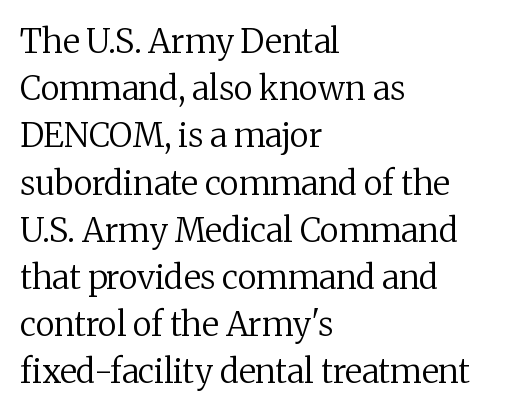
Vertical spacing — default. Check where the strokes stop: tiny serifs finish them off. Which margin do the lines hug? The left one — the right edge is uneven. Check the space under the baseline: it is left empty. Ordinary non-slanted type is in use. Caption: face not bold, strokes unweighted.
